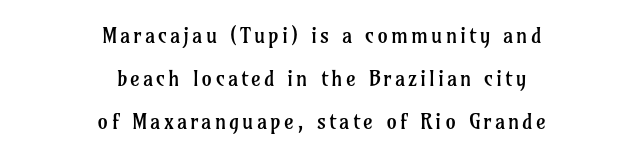
{"italic": "no", "bold": "no", "underline": "no", "align": "center", "line_spacing": "loose", "line_spacing_ratio": 2.05, "glyph_px": 21}
